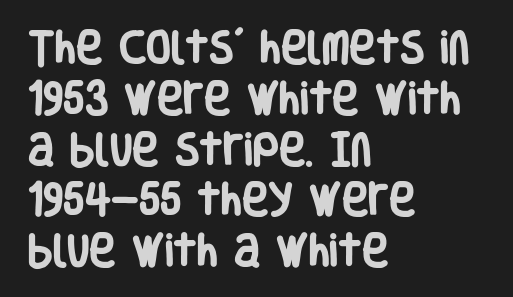
This is roman type, the default non-slanted kind. Type style note: lacks serifs. Every row of glyphs begins at an identical x-position on the left. Tracking value appears to be zero — textbook default spacing.
